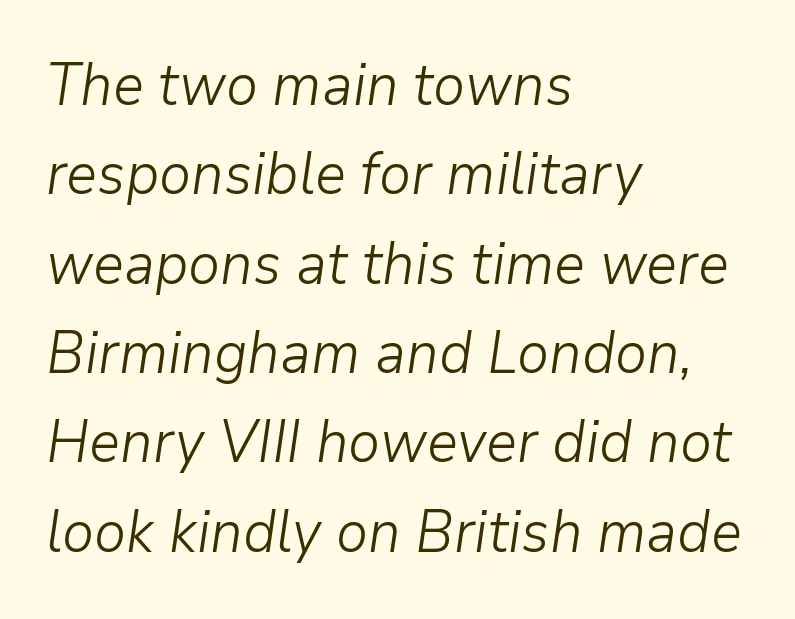
The face used here is rendered with its standard letterfit. The rendering anchors every line to the left-hand side. When letters slant like this, we call the style italic. You could not count columns in this text — the font is proportionally spaced. Weight class: somewhere from thin through regular. Leading matches the norm, producing a regular column.
